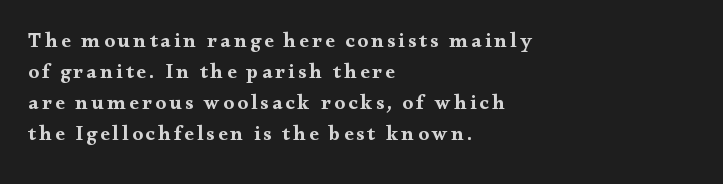
The image shows 21 px bold type, upright; set left-aligned, normal line spacing (1.47x), not underlined.
